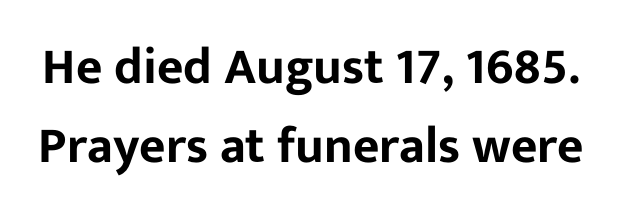
{"serif": "no", "italic": "no", "width": "normal", "stroke_contrast": "low", "x_height": "medium", "monospaced": "no", "underline": "no", "line_spacing": "normal", "line_spacing_ratio": 1.55, "letter_spacing": "normal", "letter_spacing_em": 0.0, "glyph_px": 51}
